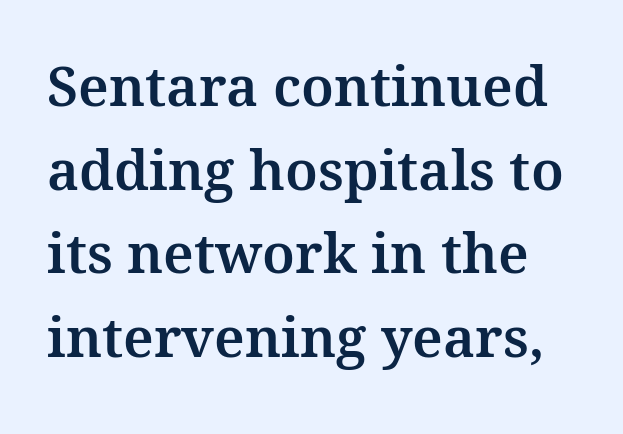
Q: Is the text italic (slanted)? A: No, it is upright.
Q: Is the typeface a serif or a sans-serif typeface? A: Serif.
Q: Is the text underlined? A: No.
Q: Is the spacing between letters normal or unusually wide? A: Normal.
Q: Is the spacing between lines tight, normal or loose? A: Normal.
Q: Width (condensed, normal, or wide)? A: Normal.
Q: Stroke contrast? A: Medium.
Q: x-height? A: Medium.
Q: Monospaced? A: No.
